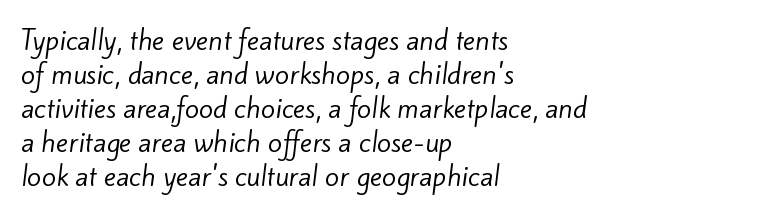
The image shows 26 px text type; set left-aligned, normal line spacing (1.31x), normal letter spacing, not underlined.
